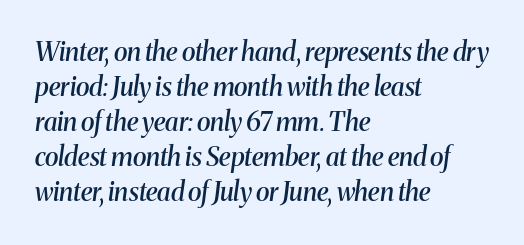
{"italic": "yes", "lean": "right", "slant_degrees": 8, "bold": "semi", "underline": "no", "align": "left", "line_spacing": "normal", "line_spacing_ratio": 1.35, "letter_spacing": "normal", "letter_spacing_em": 0.0, "glyph_px": 26}
